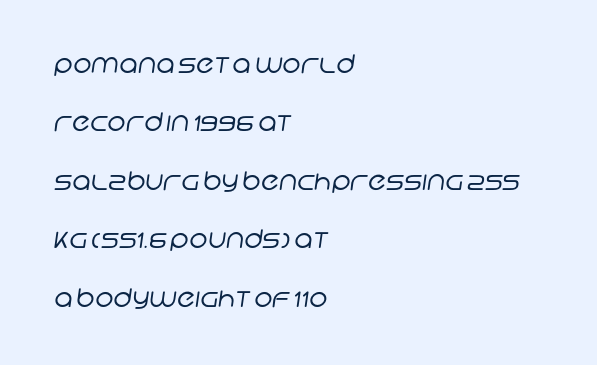
The image shows 25 px text type; set left-aligned, loose line spacing (2.34x), normal letter spacing, not underlined.
